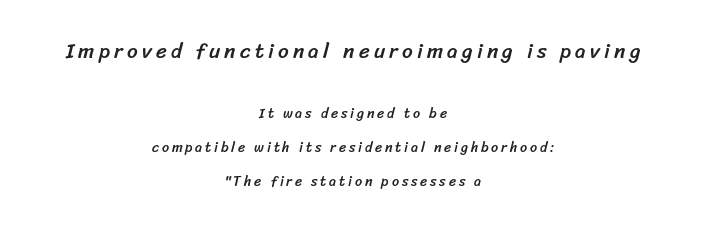
The image shows 21 px text type; set centered, loose line spacing (2.44x), unusually wide letter spacing (+0.2 em), not underlined; the first (top) block is 1.5x larger.
